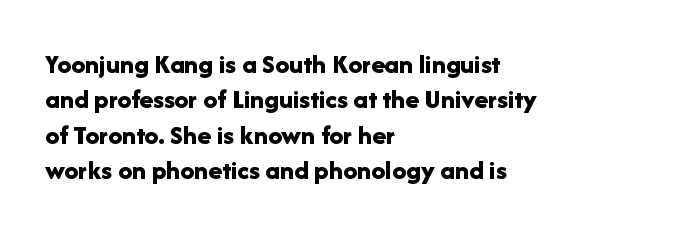
The image shows 28 px bold sans-serif type, upright; set left-aligned, normal line spacing (1.26x), normal letter spacing, not underlined; low stroke contrast and a medium x-height.
